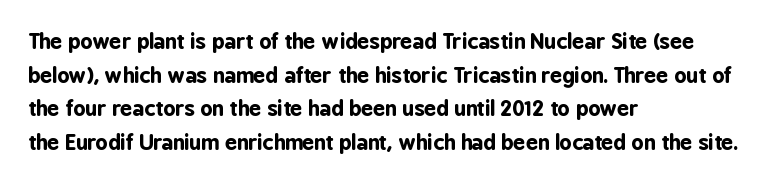
The image shows 21 px bold type, upright; set left-aligned, normal line spacing (1.6x), normal letter spacing, not underlined.
